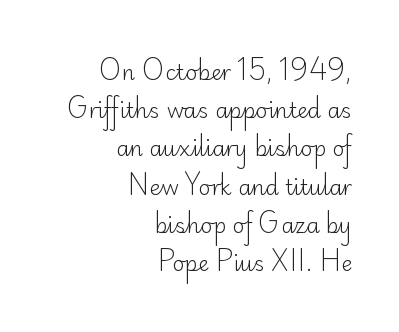
{"italic": "no", "bold": "no", "underline": "no", "align": "right", "line_spacing_ratio": 1.82, "letter_spacing": "normal", "letter_spacing_em": 0.0, "glyph_px": 21}
